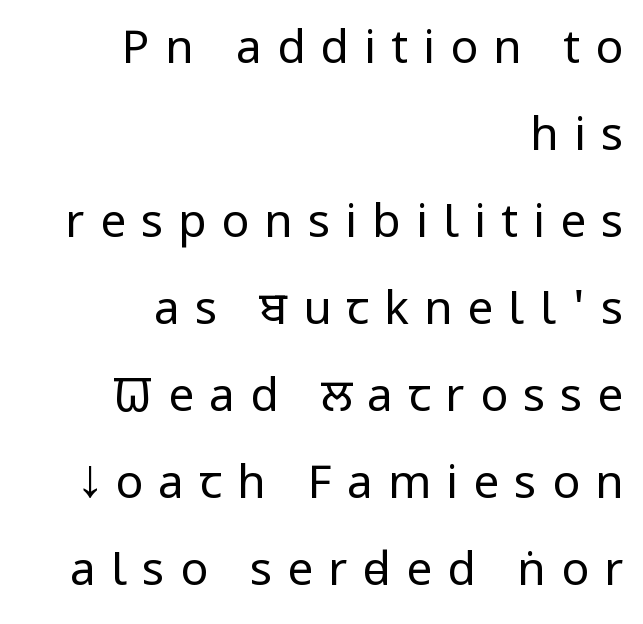
Which margin do the lines hug? The right one — the left edge is uneven. The passage shown is not underscored anywhere. This is sans-serif lettering, the kind often seen on screens and signage. Is this a heavy cut? Hardly; it is regular or lighter.
